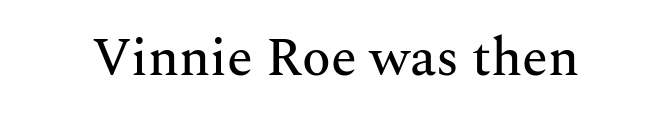
The image shows 53 px serif type, upright; set normal letter spacing, not underlined; medium stroke contrast and a medium x-height.
